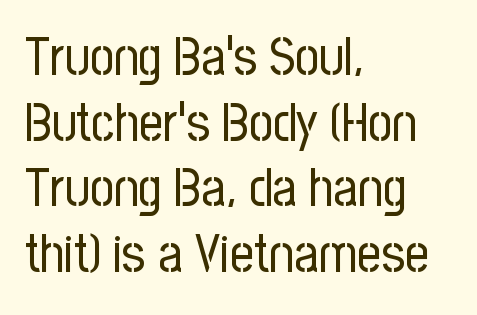
Q: Is the text bold? A: No.
Q: Is the text italic (slanted)? A: No, it is upright.
Q: Is the typeface a serif or a sans-serif typeface? A: Sans-serif.
Q: Is the text underlined? A: No.
Q: How is the paragraph aligned? A: Left-aligned.
Q: Is the spacing between letters normal or unusually wide? A: Normal.
Q: Width (condensed, normal, or wide)? A: Condensed.
Q: Stroke contrast? A: Low.
Q: x-height? A: Medium.
Q: Monospaced? A: No.
